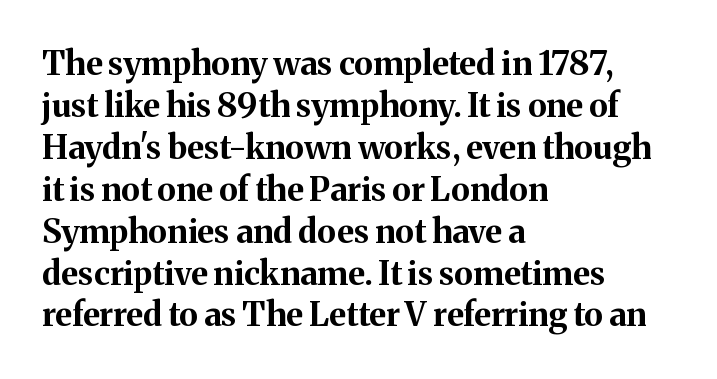
This rendering leaves character spacing at its baseline value. Is there any slant? The stems are plumb. The line-height multiplier appears to be the usual default. Quick note: underline off.
